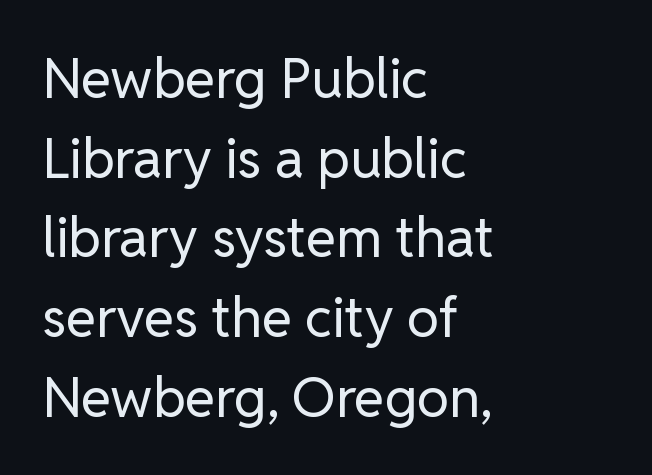
The image shows 55 px regular-weight sans-serif type, upright; set left-aligned, normal line spacing (1.45x), normal letter spacing, not underlined; low stroke contrast and a medium x-height.
